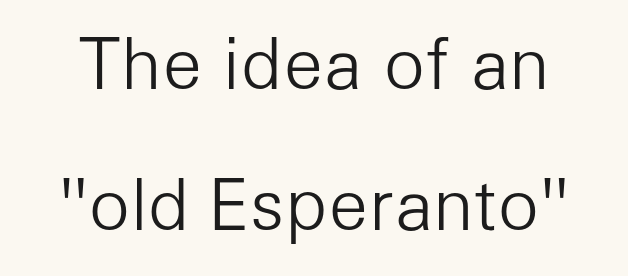
The image shows 69 px light sans-serif type, upright; set loose line spacing (2.05x), normal letter spacing, not underlined; low stroke contrast and a medium x-height.
